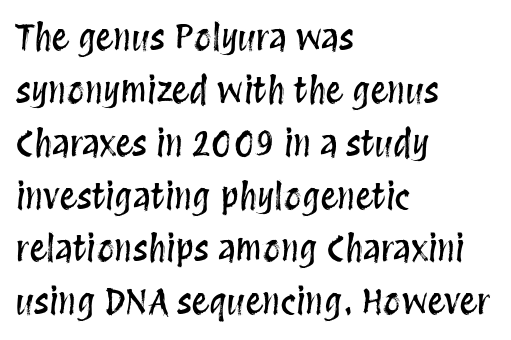
Left-aligned paragraph, ragged on the right. The axis of the letterforms is exactly vertical. The letters advance in unequal steps, a hallmark of proportional type. The block of text has a typical density, with ordinary space between rows.
